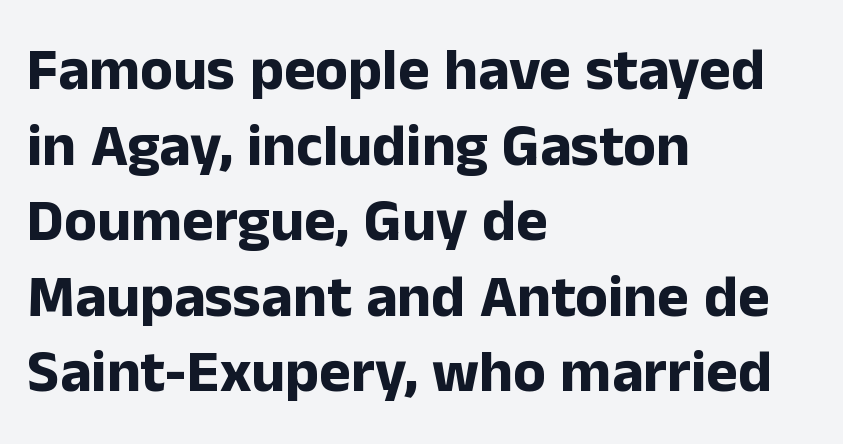
The space directly below the letters is spotless. Notice how descenders clear the ascenders below comfortably — that's standard leading. Caption: standard tracking, unaltered. Thick stems and heavy bowls — unmistakably bold. The face used here is proportionally spaced, like ordinary book or web type.
